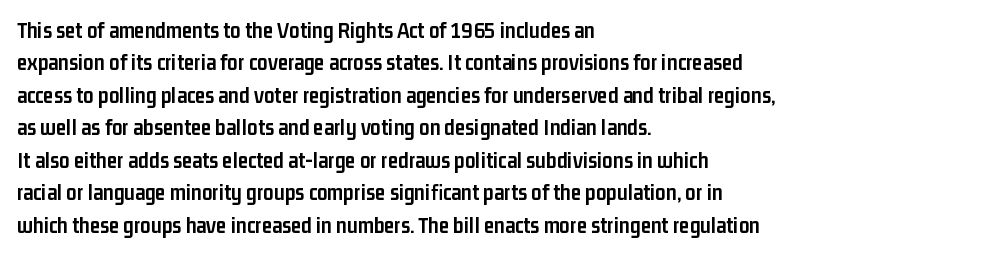
Q: Is the text bold? A: Yes.
Q: Is the text italic (slanted)? A: No, it is upright.
Q: Is the text underlined? A: No.
Q: How is the paragraph aligned? A: Left-aligned.
Q: Is the spacing between letters normal or unusually wide? A: Normal.
Q: Is the spacing between lines tight, normal or loose? A: Normal.
